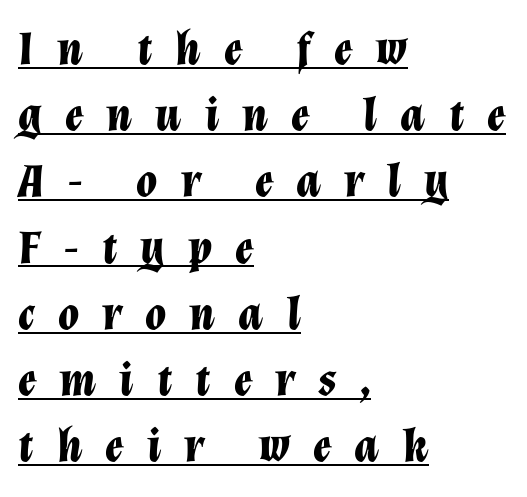
The horizontal fit of the characters is loose and conspicuously gappy. Visually the block forms a straight wall on the left and a jagged coastline on the right. Does a line run under the words? Yes, clearly. Varying glyph widths throughout — classic text-font behaviour. Style check: oblique. Summary of weight: heavy, a full bold.
